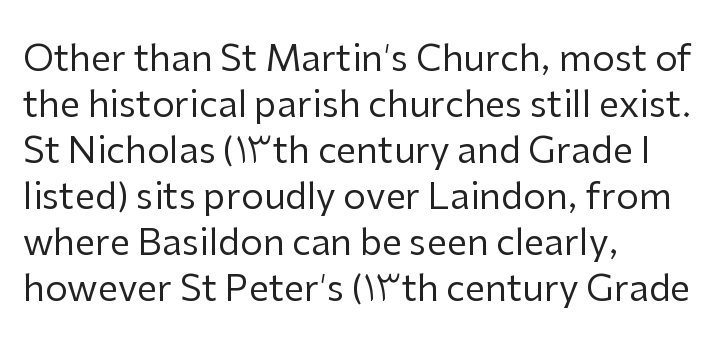
The space beneath each line is pristine and unruled. The vertical gap from one line to the next is medium. A typesetter would label this face a sans. In CSS terms this would be text-align: left. Compared with a typical body face, this is equally light or lighter still.
